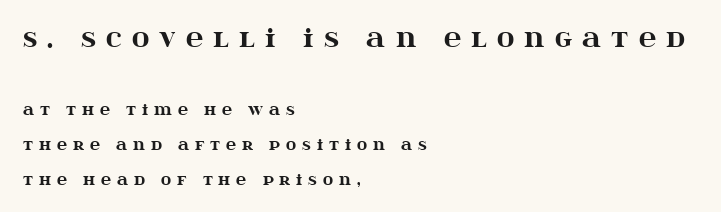
Q: Is the text bold? A: Yes.
Q: Is the text italic (slanted)? A: No, it is upright.
Q: Is the text underlined? A: No.
Q: How is the paragraph aligned? A: Left-aligned.
Q: Is the spacing between letters normal or unusually wide? A: Unusually wide.
Q: Is the spacing between lines tight, normal or loose? A: Loose.
Q: Which block of text is set in a larger size, the first (top) or the second (bottom)? A: The first (top) one.
